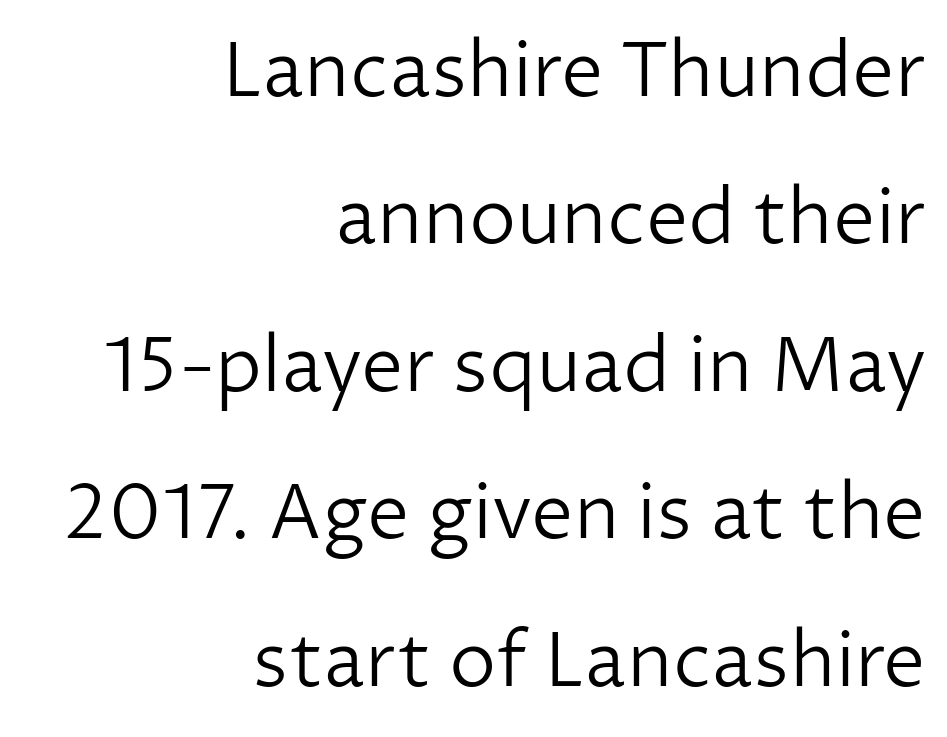
The image shows 76 px light sans-serif type, upright; set right-aligned, loose line spacing (1.94x), normal letter spacing, not underlined; low stroke contrast and a medium x-height.
